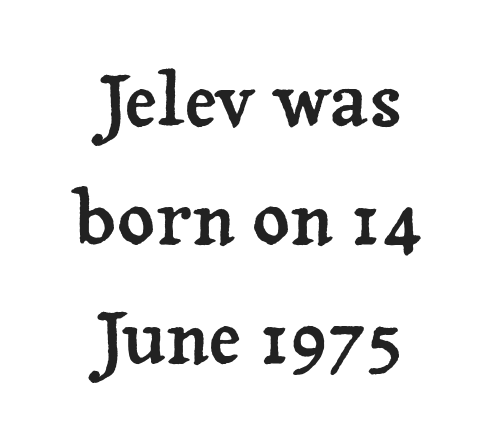
{"serif": "yes", "italic": "no", "width": "normal", "stroke_contrast": "low", "x_height": "medium", "monospaced": "no", "underline": "no", "align": "center", "line_spacing": "normal", "line_spacing_ratio": 1.62, "letter_spacing": "normal", "letter_spacing_em": 0.0, "glyph_px": 73}
